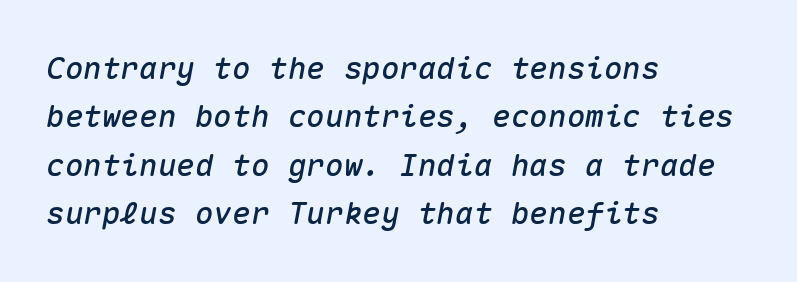
Q: Is the text italic (slanted)? A: Yes, it leans right by about 10 degrees.
Q: Is the text underlined? A: No.
Q: How is the paragraph aligned? A: Left-aligned.
Q: Is the spacing between letters normal or unusually wide? A: Normal.
Q: Is the spacing between lines tight, normal or loose? A: Normal.
Q: Width (condensed, normal, or wide)? A: Normal.
Q: Stroke contrast? A: Medium.
Q: x-height? A: Medium.
Q: Monospaced? A: Yes.
